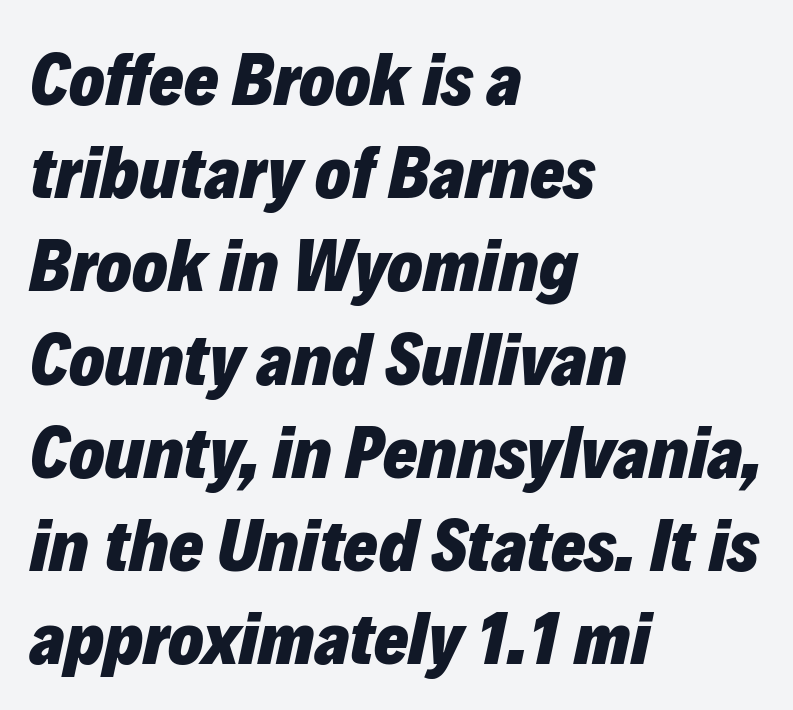
{"italic": "yes", "lean": "right", "slant_degrees": 12, "bold": "yes", "weight": "heavy", "width": "normal", "stroke_contrast": "low", "x_height": "medium", "monospaced": "no", "underline": "no", "align": "left", "line_spacing": "normal", "line_spacing_ratio": 1.26, "letter_spacing": "normal", "letter_spacing_em": 0.0, "glyph_px": 74}
